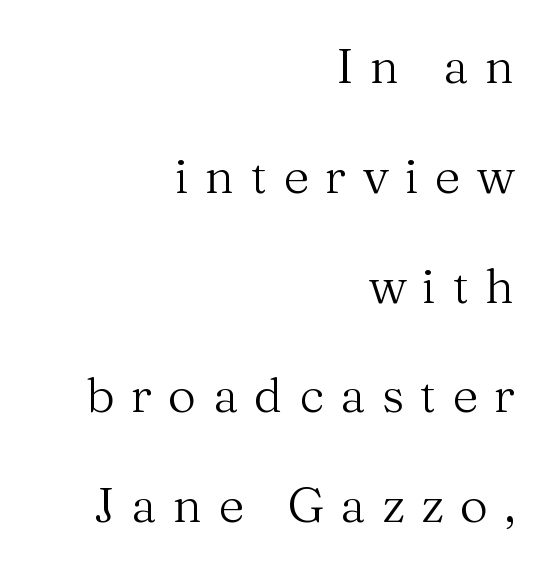
Style check: upright. The rendering shows small feet on the letterforms — a serif design. The glyphs are unaccompanied by any horizontal stroke below them. Line ends are locked; line starts wander. On a weight scale, this lands at 450 or below. A great deal of white space separates one row of letters from the next.
